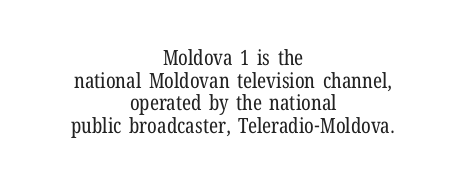
The specimen omits any rule beneath the text block's lines. Does the leading feel generous? Not at all — it's pinched. The horizontal fit of the characters is conventional and even. A quiet, ordinary-to-light weight characterises the typeface. Tall strokes in this sample are plumb rather than angled. Visually the block forms a symmetrical silhouette, jagged on both flanks.
